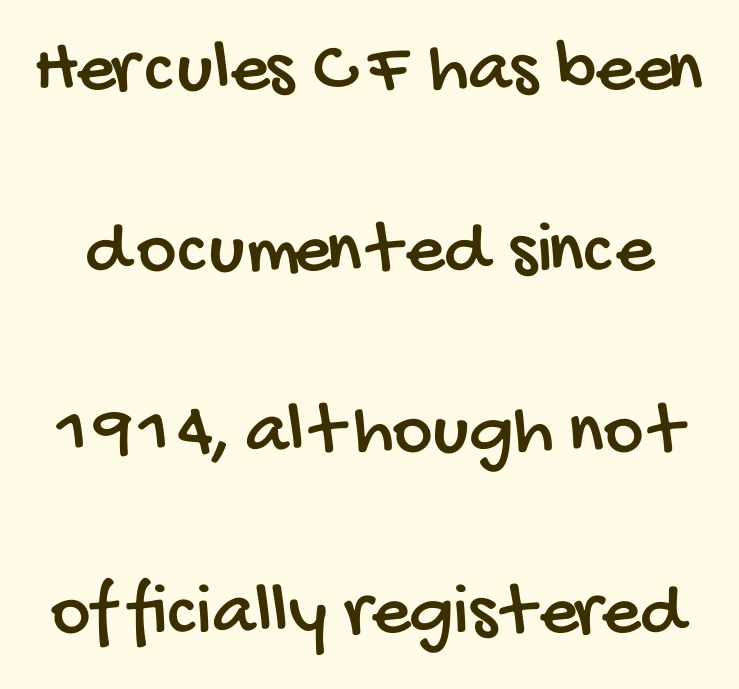
Each new line begins a long way beneath the previous one. A clean baseline with only descenders dipping below it. The rendering uses natural spacing where letterforms have individual widths. The passage shown is typeset with a sans-serif family. Tracking value appears to be zero — textbook default spacing.
